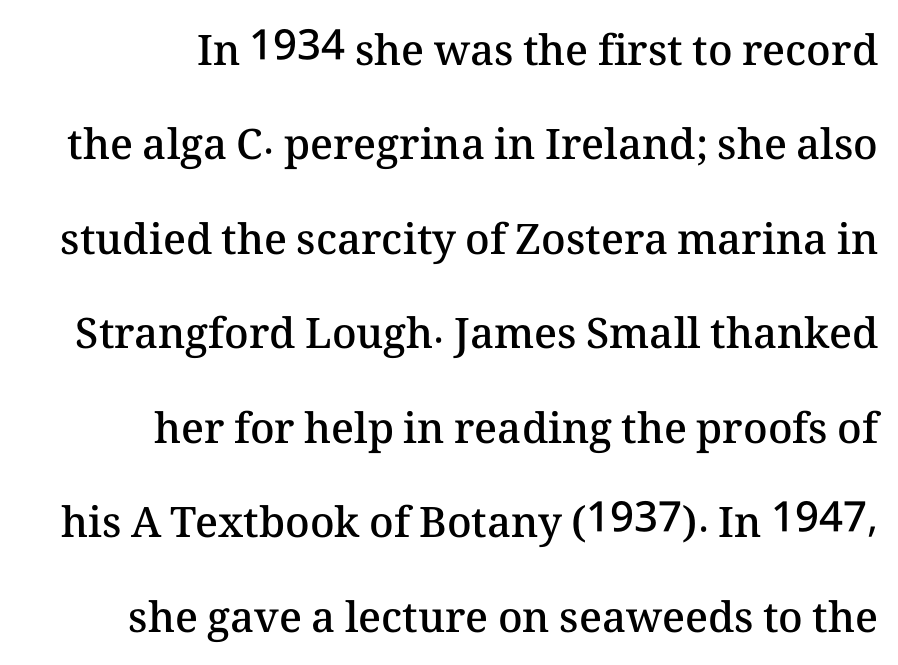
Q: Is the text bold? A: Semi-bold.
Q: Is the text italic (slanted)? A: No, it is upright.
Q: Is the text underlined? A: No.
Q: How is the paragraph aligned? A: Right-aligned.
Q: Is the spacing between letters normal or unusually wide? A: Normal.
Q: Is the spacing between lines tight, normal or loose? A: Loose.
Q: Width (condensed, normal, or wide)? A: Normal.
Q: Stroke contrast? A: Medium.
Q: x-height? A: Medium.
Q: Monospaced? A: No.
